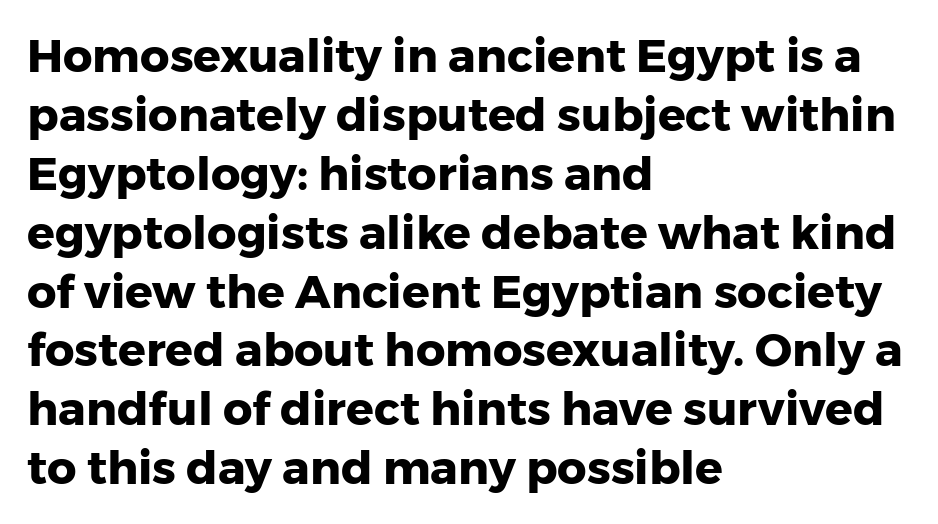
The image shows 46 px heavy sans-serif type, upright; set left-aligned, normal line spacing (1.28x), normal letter spacing, not underlined; low stroke contrast and a medium x-height.
